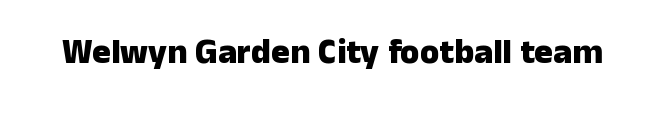
Q: Is the text bold? A: Yes.
Q: Is the text italic (slanted)? A: No, it is upright.
Q: Is the typeface a serif or a sans-serif typeface? A: Sans-serif.
Q: Is the text underlined? A: No.
Q: Is the spacing between letters normal or unusually wide? A: Normal.
Q: Width (condensed, normal, or wide)? A: Normal.
Q: Stroke contrast? A: Low.
Q: x-height? A: Medium.
Q: Monospaced? A: No.
